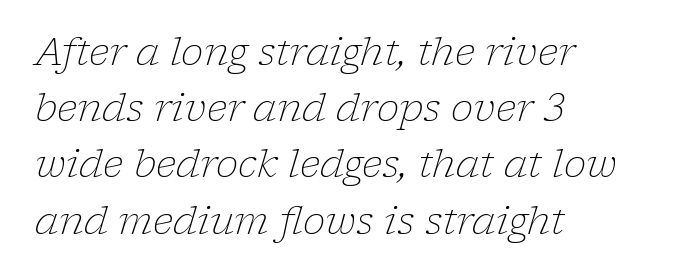
The image shows 38 px light serif type, italic (leaning right); set left-aligned, normal line spacing (1.48x), normal letter spacing, not underlined; low stroke contrast and a medium x-height.
